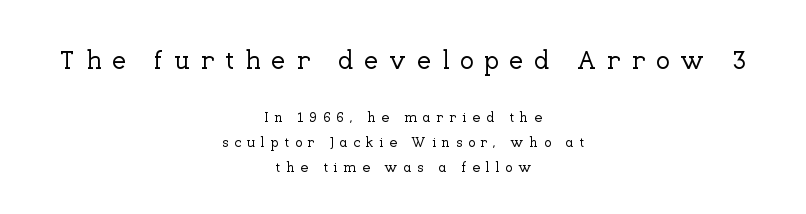
The image shows 26 px text type, upright; set centered, line spacing 1.8x, unusually wide letter spacing (+0.4 em), not underlined; the first (top) block is 1.86x larger.
